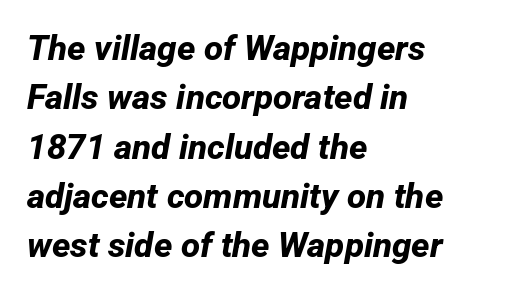
{"serif": "no", "bold": "yes", "weight": "bold", "width": "normal", "stroke_contrast": "low", "x_height": "medium", "monospaced": "no", "underline": "no", "align": "left", "line_spacing": "normal", "line_spacing_ratio": 1.41, "letter_spacing": "normal", "letter_spacing_em": 0.0, "glyph_px": 35}
